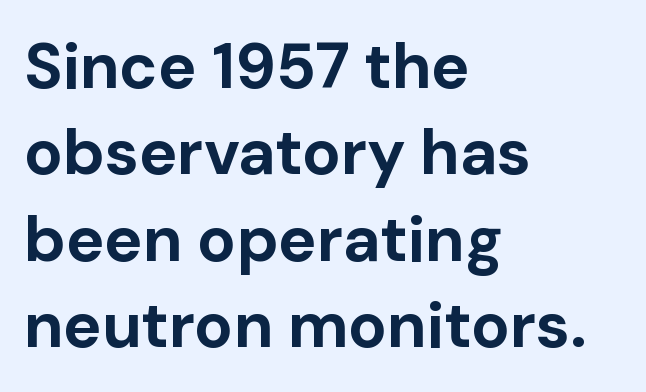
These lines were composed using upright roman letters. Caption: bold face, heavy strokes. Spacing between characters is what you'd get straight out of the box. Leading: standard. A clean baseline with only descenders dipping below it. No feet cap the strokes, marking this as sans-serif type.
